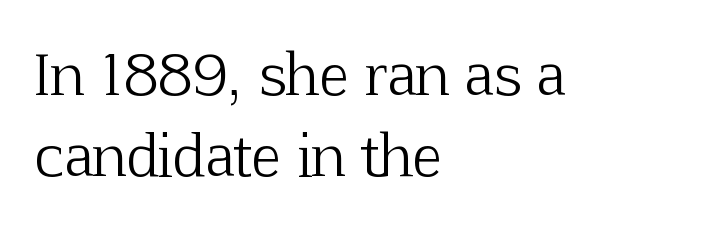
{"serif": "yes", "italic": "no", "bold": "no", "weight": "light", "width": "normal", "stroke_contrast": "low", "x_height": "medium", "monospaced": "no", "underline": "no", "align": "left", "line_spacing": "normal", "line_spacing_ratio": 1.45, "letter_spacing": "normal", "letter_spacing_em": 0.0, "glyph_px": 56}
